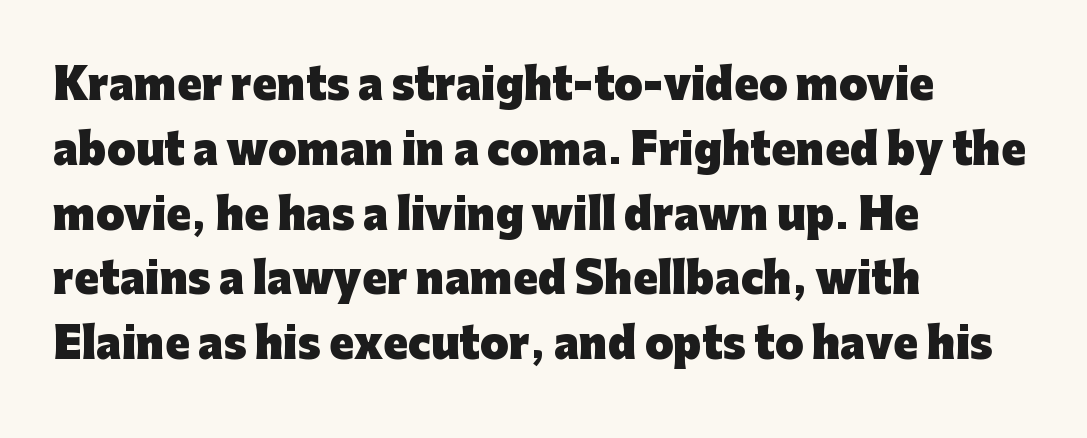
{"serif": "no", "italic": "no", "bold": "yes", "weight": "heavy", "width": "normal", "stroke_contrast": "low", "x_height": "medium", "monospaced": "no", "underline": "no", "align": "left", "line_spacing": "normal", "line_spacing_ratio": 1.58, "letter_spacing": "normal", "letter_spacing_em": 0.0, "glyph_px": 41}
